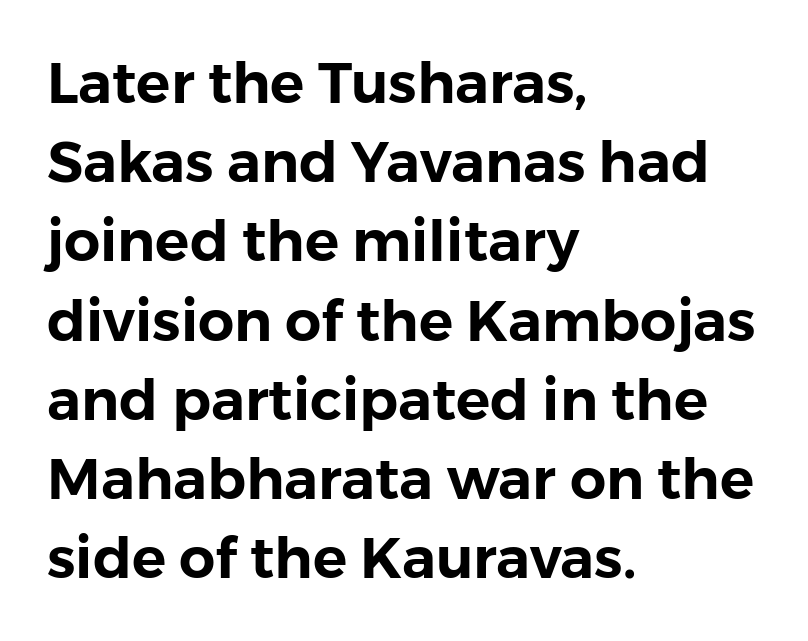
{"serif": "no", "italic": "no", "width": "normal", "stroke_contrast": "low", "x_height": "medium", "monospaced": "no", "underline": "no", "align": "left", "line_spacing": "normal", "line_spacing_ratio": 1.39, "letter_spacing": "normal", "letter_spacing_em": 0.0, "glyph_px": 57}
